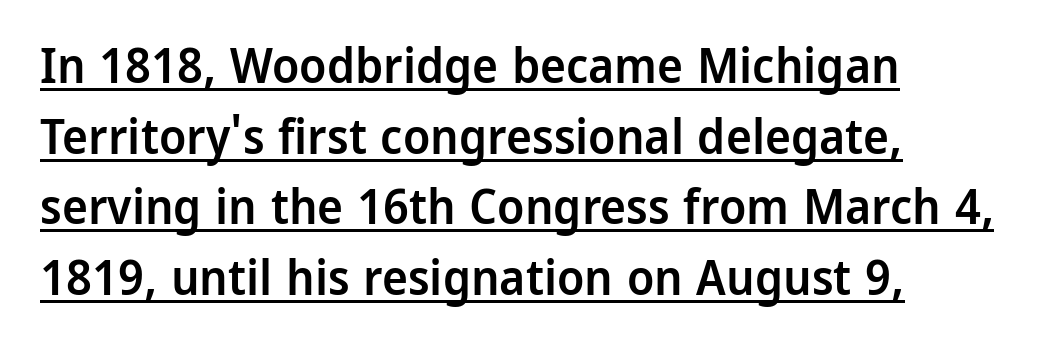
Q: Is the text bold? A: Semi-bold.
Q: Is the text italic (slanted)? A: No, it is upright.
Q: Is the typeface a serif or a sans-serif typeface? A: Sans-serif.
Q: Is the text underlined? A: Yes.
Q: How is the paragraph aligned? A: Left-aligned.
Q: Is the spacing between letters normal or unusually wide? A: Normal.
Q: Is the spacing between lines tight, normal or loose? A: Normal.
Q: Width (condensed, normal, or wide)? A: Normal.
Q: Stroke contrast? A: Low.
Q: x-height? A: Medium.
Q: Monospaced? A: No.
